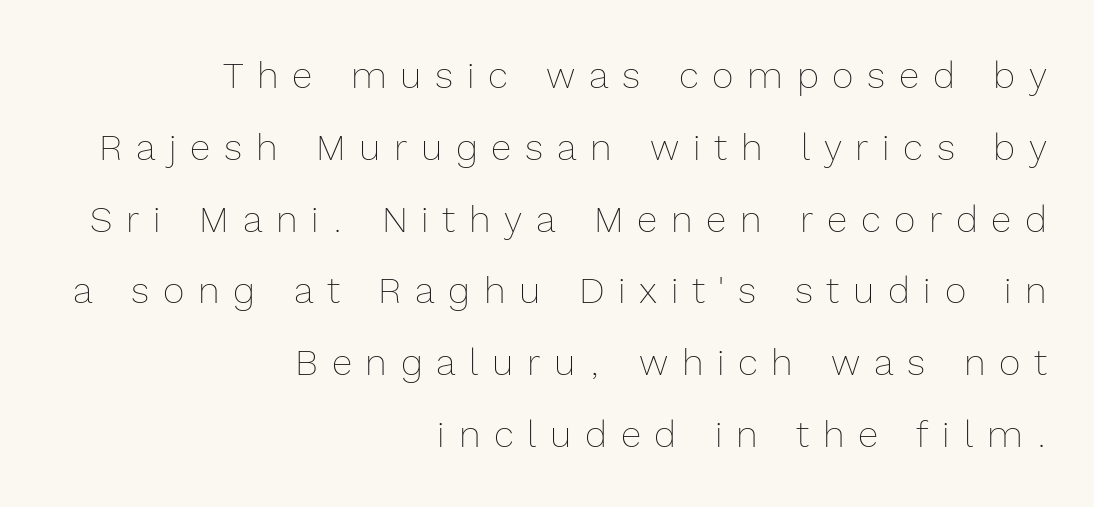
Q: Is the text bold? A: No.
Q: Is the text italic (slanted)? A: No, it is upright.
Q: Is the text underlined? A: No.
Q: How is the paragraph aligned? A: Right-aligned.
Q: Is the spacing between letters normal or unusually wide? A: Unusually wide.
Q: Is the spacing between lines tight, normal or loose? A: Loose.
Q: Width (condensed, normal, or wide)? A: Normal.
Q: x-height? A: Medium.
Q: Monospaced? A: No.
